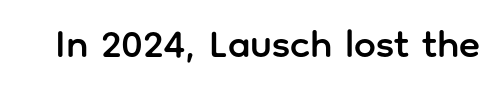
Vertical strokes here are truly vertical. Type without underlining. Here the designer chose a conventional face with non-uniform glyph widths. Font category for this specimen: sans-serif.
